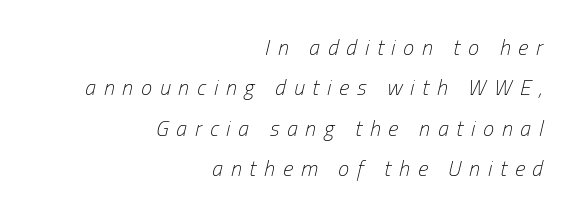
Type without underlining. Slanted lettering throughout. Short note: letters widely spaced. Every row of glyphs terminates at an identical x-position on the right.
